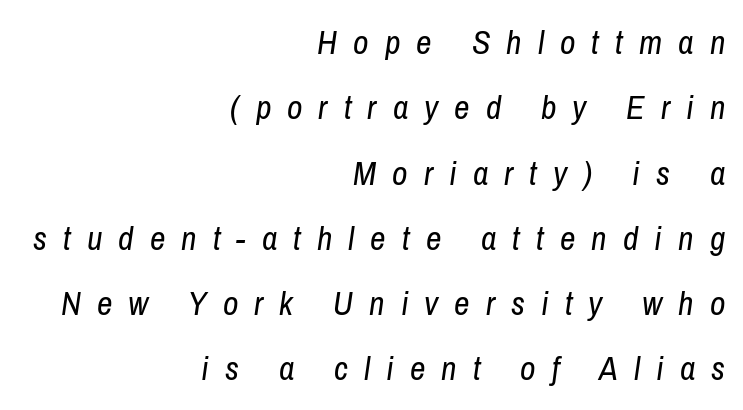
The image shows 34 px regular-weight, condensed type, italic (leaning right); set right-aligned, loose line spacing (1.92x), unusually wide letter spacing (+0.47 em), not underlined; low stroke contrast and a medium x-height.
